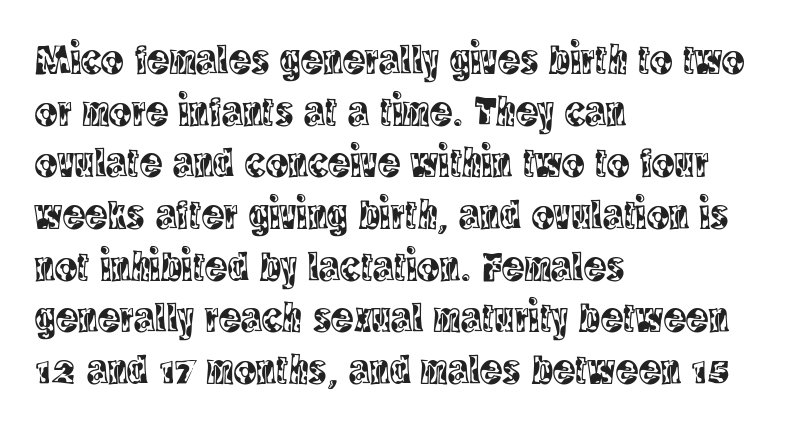
The typesetter chose a ragged-right arrangement here. Classification — serif. The font's upright variant was chosen for this text. You could call the tracking neutral — neither tight nor loose. These lines are rendered in a variable-pitch font. Honestly, there is no underline to notice here at all.
